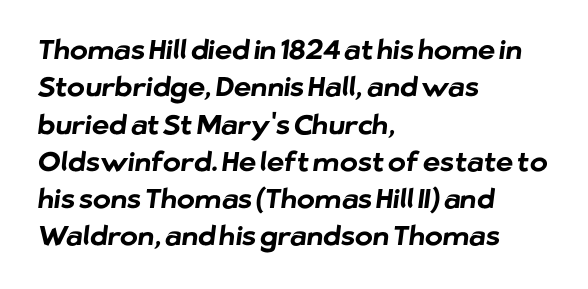
Is there much room between lines? A standard amount, neither cramped nor airy. Tracking value appears to be zero — textbook default spacing. No word sits above an underline. The setting favours the left margin, as ordinary paragraphs usually do. The rendering uses a bold face; every stroke is thick and dark.
